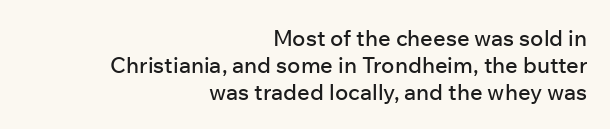
Q: Is the text italic (slanted)? A: No, it is upright.
Q: Is the text underlined? A: No.
Q: How is the paragraph aligned? A: Right-aligned.
Q: Is the spacing between letters normal or unusually wide? A: Normal.
